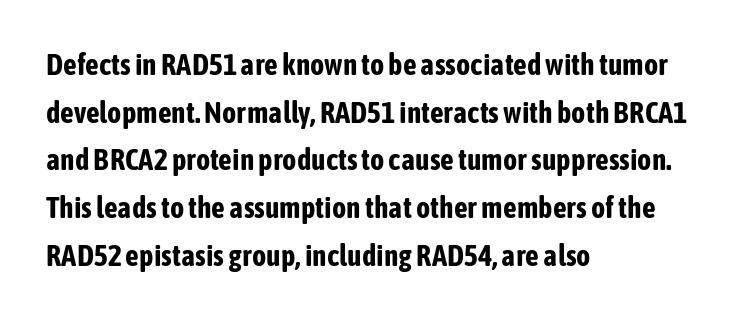
The image shows 30 px bold, condensed sans-serif type, upright; set left-aligned, normal line spacing (1.59x), normal letter spacing, not underlined; low stroke contrast and a medium x-height.
